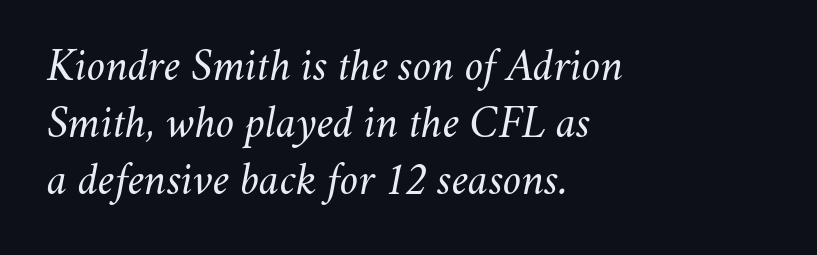
The image shows 45 px regular-weight type, italic (leaning right); set left-aligned, normal line spacing (1.27x), normal letter spacing, not underlined; medium stroke contrast and a small x-height.
